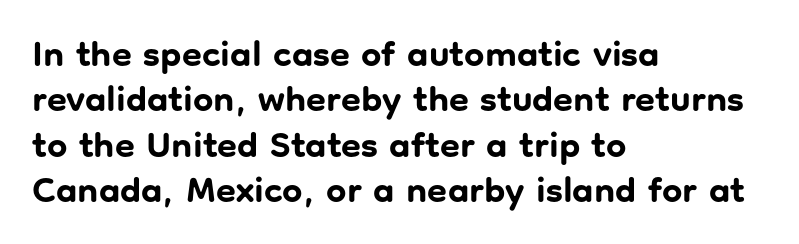
The image shows 36 px bold sans-serif type, upright; set left-aligned, normal line spacing (1.26x), normal letter spacing, not underlined; low stroke contrast and a medium x-height.
